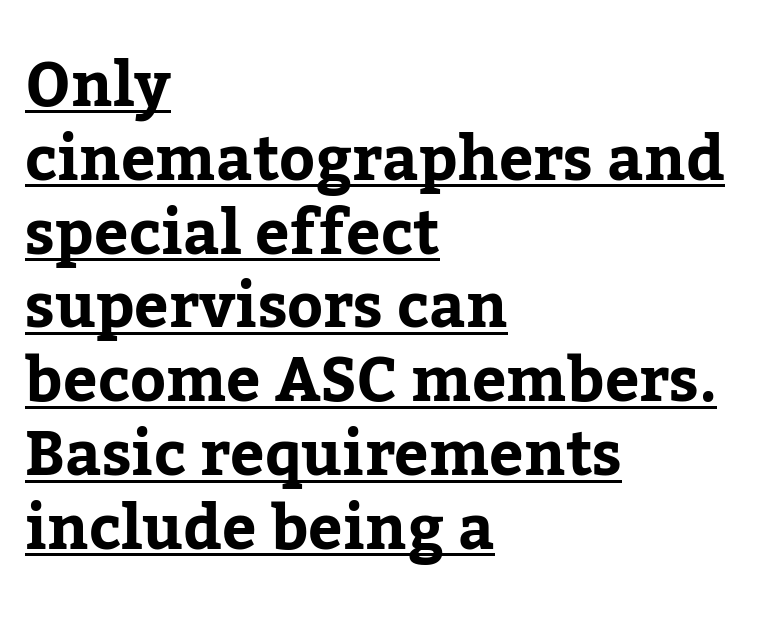
The font's upright variant was chosen for this text. Visually the block forms a straight wall on the left and a jagged coastline on the right. Character widths vary here, with narrow letters taking less room than wide ones. The rendering uses the underline text-decoration.
